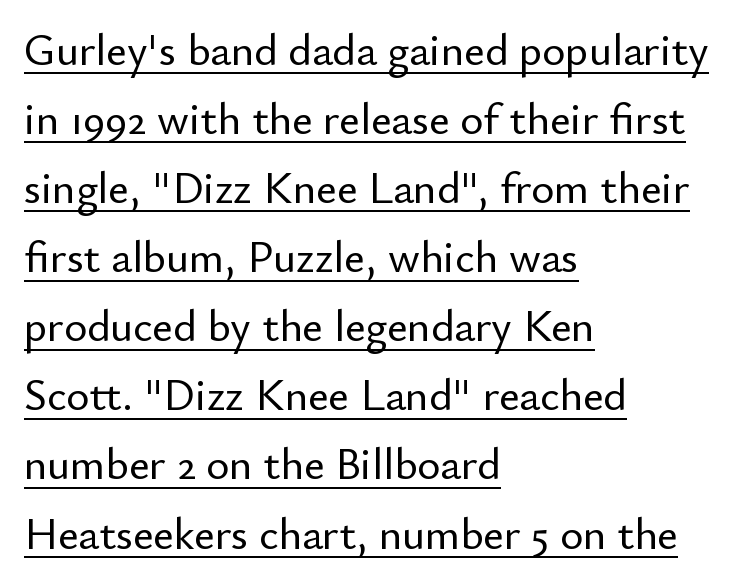
The image shows 44 px sans-serif type, upright; set left-aligned, normal line spacing (1.57x), normal letter spacing, underlined; low stroke contrast and a small x-height.
